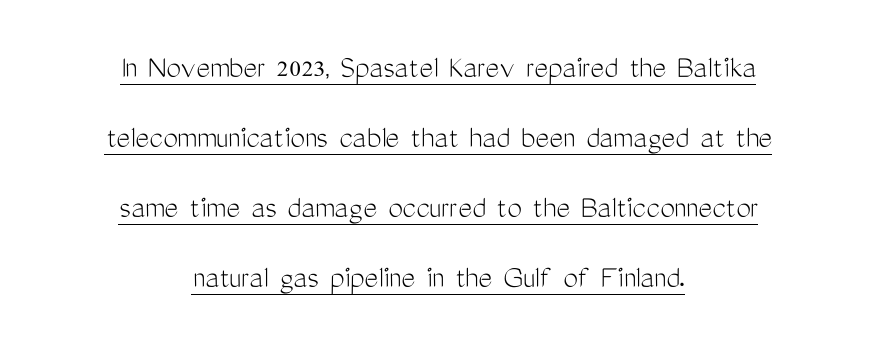
Q: Is the text bold? A: No.
Q: Is the text italic (slanted)? A: No, it is upright.
Q: Is the typeface a serif or a sans-serif typeface? A: Sans-serif.
Q: Is the text underlined? A: Yes.
Q: How is the paragraph aligned? A: Centered.
Q: Is the spacing between letters normal or unusually wide? A: Normal.
Q: Is the spacing between lines tight, normal or loose? A: Loose.
Q: Width (condensed, normal, or wide)? A: Condensed.
Q: Stroke contrast? A: Medium.
Q: x-height? A: Medium.
Q: Monospaced? A: No.
